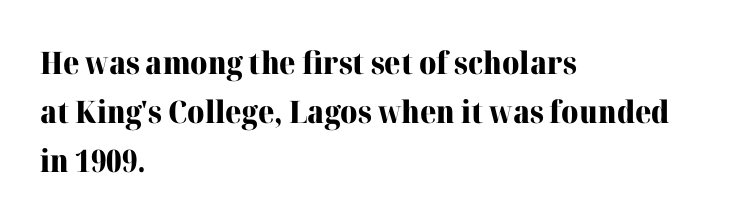
Q: Is the text bold? A: Yes.
Q: Is the text italic (slanted)? A: No, it is upright.
Q: Is the typeface a serif or a sans-serif typeface? A: Serif.
Q: Is the text underlined? A: No.
Q: How is the paragraph aligned? A: Left-aligned.
Q: Is the spacing between letters normal or unusually wide? A: Normal.
Q: Is the spacing between lines tight, normal or loose? A: Normal.
Q: Width (condensed, normal, or wide)? A: Normal.
Q: Stroke contrast? A: High.
Q: x-height? A: Medium.
Q: Monospaced? A: No.
